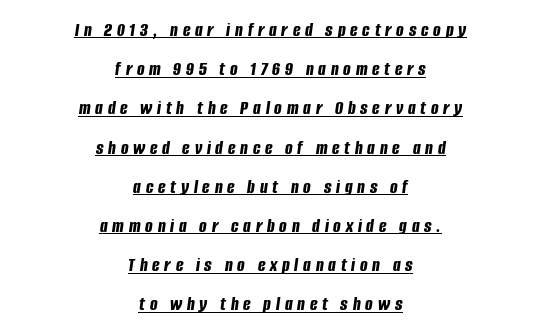
The image shows 20 px bold type, italic (leaning right); set centered, loose line spacing (1.96x), unusually wide letter spacing (+0.24 em), underlined.
